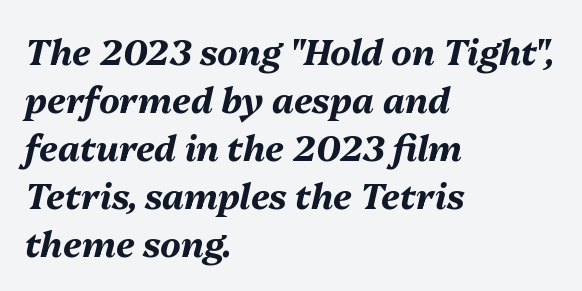
The image shows 35 px bold type, italic (leaning right); set left-aligned, normal line spacing (1.37x), normal letter spacing, not underlined; medium stroke contrast and a medium x-height.
